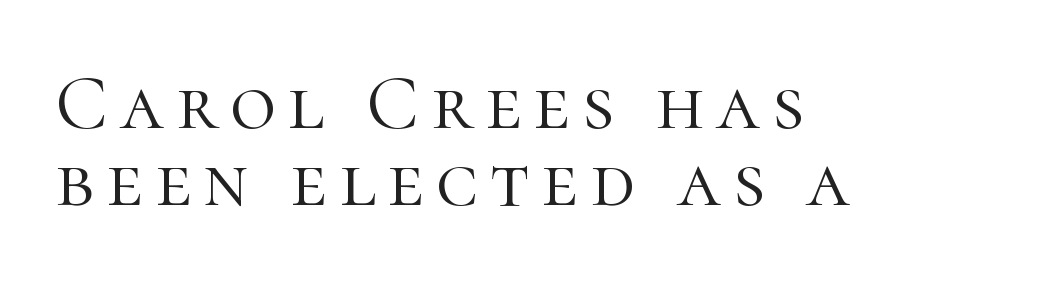
{"serif": "yes", "italic": "no", "bold": "no", "weight": "light", "width": "normal", "stroke_contrast": "high", "x_height": "medium", "monospaced": "no", "underline": "no", "align": "left", "line_spacing": "tight", "line_spacing_ratio": 0.98, "glyph_px": 79}
